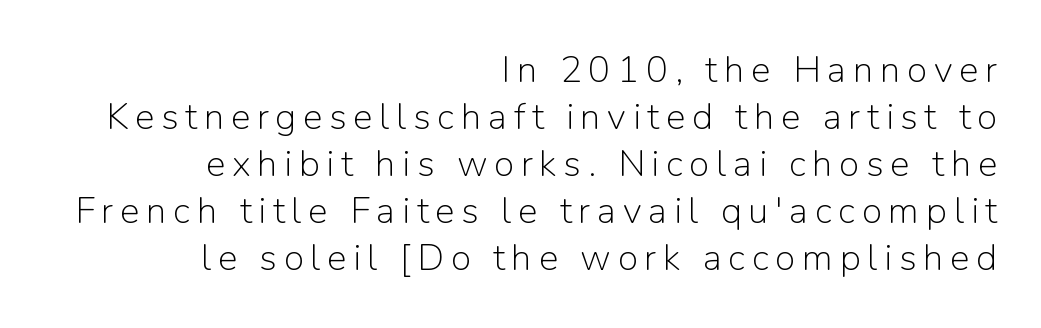
{"serif": "no", "italic": "no", "bold": "no", "weight": "light", "width": "normal", "stroke_contrast": "low", "x_height": "medium", "monospaced": "no", "underline": "no", "align": "right", "line_spacing": "normal", "line_spacing_ratio": 1.27, "glyph_px": 37}
